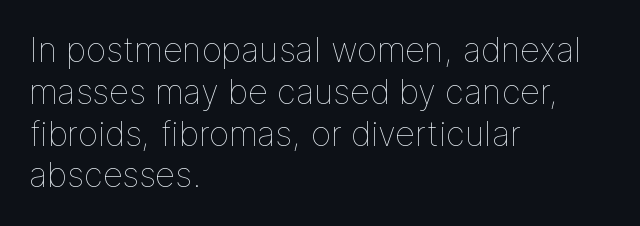
Q: Is the text bold? A: No.
Q: Is the text italic (slanted)? A: No, it is upright.
Q: Is the text underlined? A: No.
Q: How is the paragraph aligned? A: Left-aligned.
Q: Is the spacing between letters normal or unusually wide? A: Normal.
Q: Width (condensed, normal, or wide)? A: Normal.
Q: Stroke contrast? A: Low.
Q: x-height? A: Medium.
Q: Monospaced? A: No.
